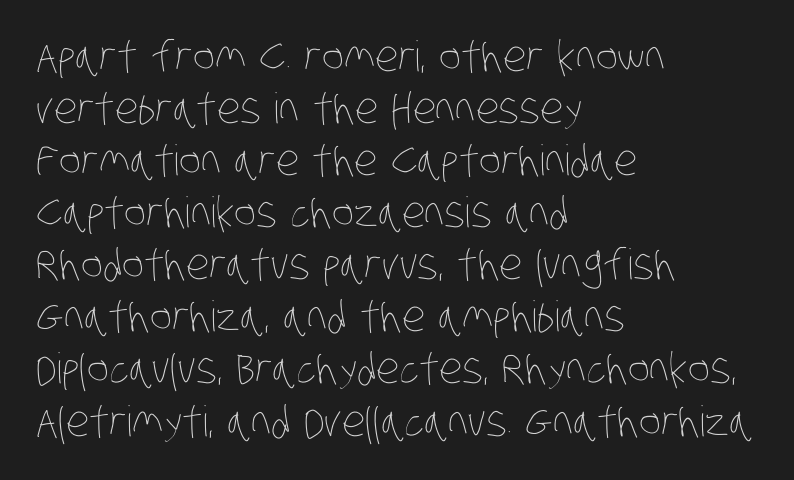
Q: Is the text bold? A: No.
Q: Is the text underlined? A: No.
Q: How is the paragraph aligned? A: Left-aligned.
Q: Is the spacing between letters normal or unusually wide? A: Normal.
Q: Width (condensed, normal, or wide)? A: Condensed.
Q: Stroke contrast? A: Low.
Q: x-height? A: Large.
Q: Monospaced? A: No.
